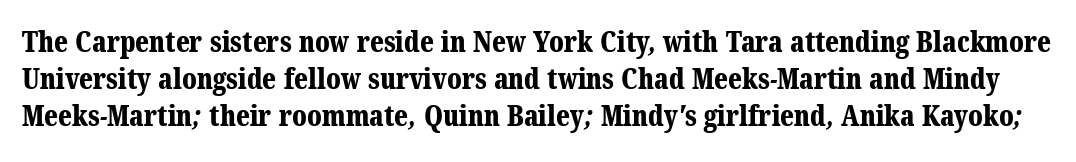
The image shows 28 px bold serif type; set normal line spacing (1.32x), normal letter spacing, not underlined; medium stroke contrast and a medium x-height.
